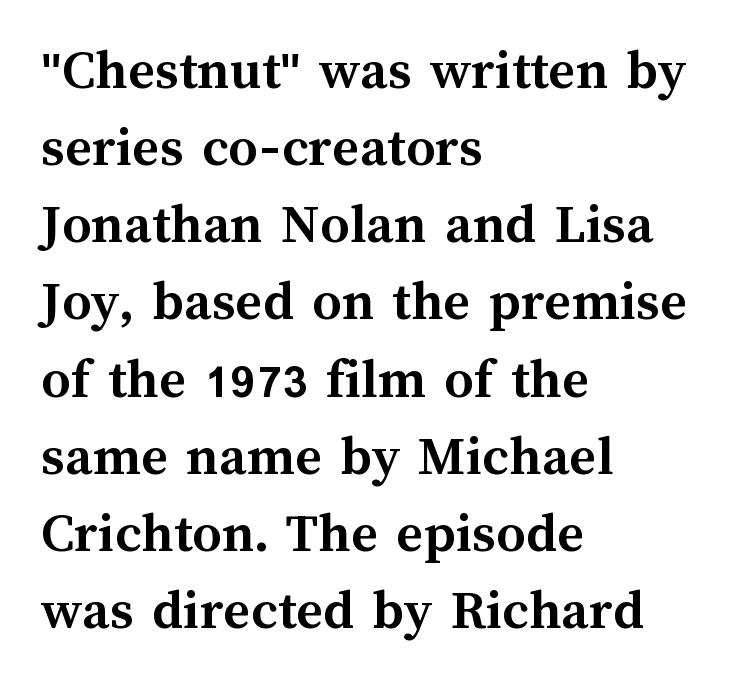
Q: Is the text bold? A: Yes.
Q: Is the text italic (slanted)? A: No, it is upright.
Q: Is the text underlined? A: No.
Q: How is the paragraph aligned? A: Left-aligned.
Q: Is the spacing between letters normal or unusually wide? A: Normal.
Q: Is the spacing between lines tight, normal or loose? A: Normal.
Q: Width (condensed, normal, or wide)? A: Normal.
Q: Stroke contrast? A: Medium.
Q: x-height? A: Medium.
Q: Monospaced? A: No.
